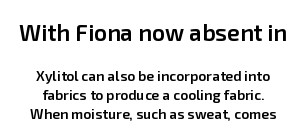
Q: Is the text bold? A: Semi-bold.
Q: Is the text italic (slanted)? A: No, it is upright.
Q: Is the text underlined? A: No.
Q: Is the spacing between letters normal or unusually wide? A: Normal.
Q: Is the spacing between lines tight, normal or loose? A: Normal.
Q: Which block of text is set in a larger size, the first (top) or the second (bottom)? A: The first (top) one.
